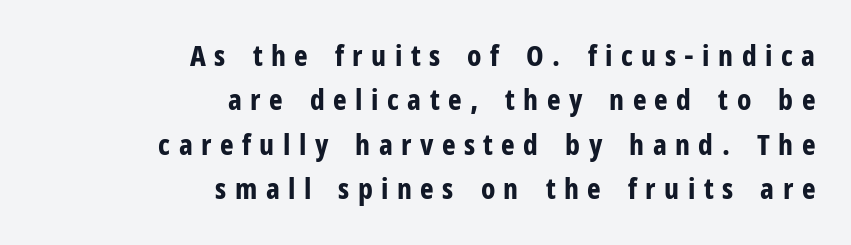
{"serif": "no", "italic": "no", "bold": "yes", "weight": "bold", "width": "condensed", "stroke_contrast": "low", "x_height": "medium", "monospaced": "no", "underline": "no", "align": "right", "line_spacing": "normal", "line_spacing_ratio": 1.53, "letter_spacing": "wide", "letter_spacing_em": 0.29, "glyph_px": 29}
